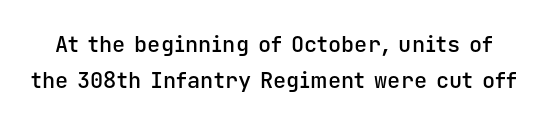
The image shows 22 px text type, upright; set normal line spacing (1.63x), normal letter spacing, not underlined.
